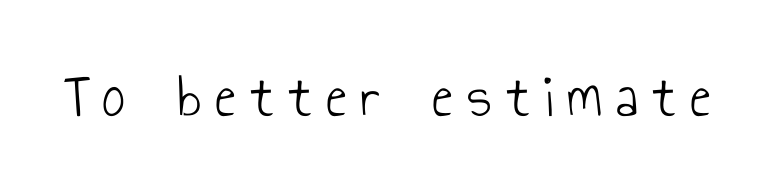
The image shows 64 px light, condensed sans-serif type, upright; set unusually wide letter spacing (+0.22 em), not underlined; low stroke contrast and a small x-height.
